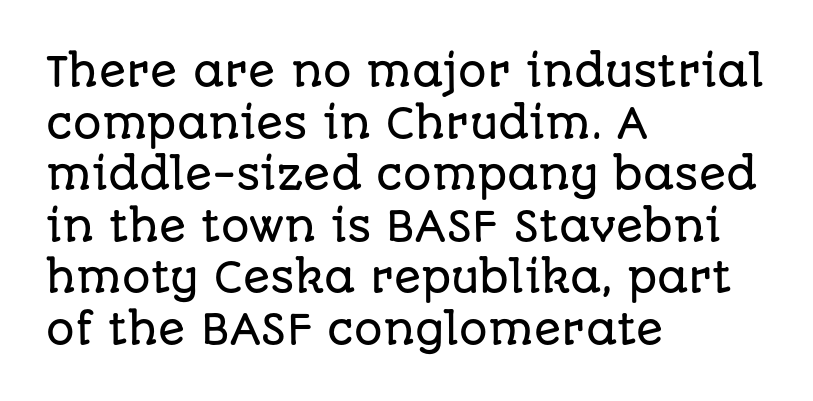
No word sits above an underline. This sample uses a sans-serif face. Normally led — the rows are evenly, conventionally spaced. Proportional: the letters do not fall into vertical columns.
